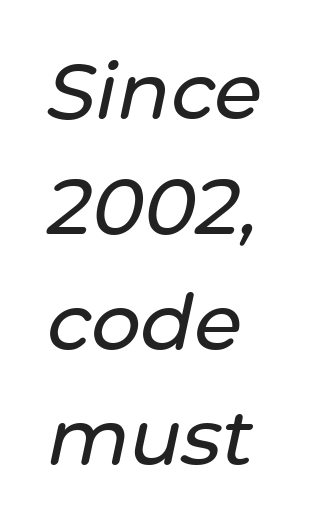
Q: Is the text italic (slanted)? A: Yes, it leans right by about 12 degrees.
Q: Is the text underlined? A: No.
Q: How is the paragraph aligned? A: Left-aligned.
Q: Is the spacing between letters normal or unusually wide? A: Normal.
Q: Is the spacing between lines tight, normal or loose? A: Normal.
Q: Width (condensed, normal, or wide)? A: Normal.
Q: Stroke contrast? A: Low.
Q: x-height? A: Medium.
Q: Monospaced? A: No.
